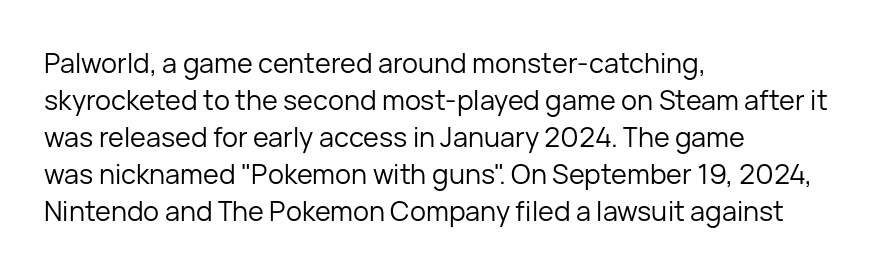
Reading down the block, your eye returns to a fixed left position each line. Tall strokes in this sample are plumb rather than angled. The rendering uses a moderate line-height, typical for paragraphs. This is not heavy type; no bold has been used. Any mark beneath the type? The region is blank. Each word holds together tightly as a unit, with standard inter-letter gaps.
